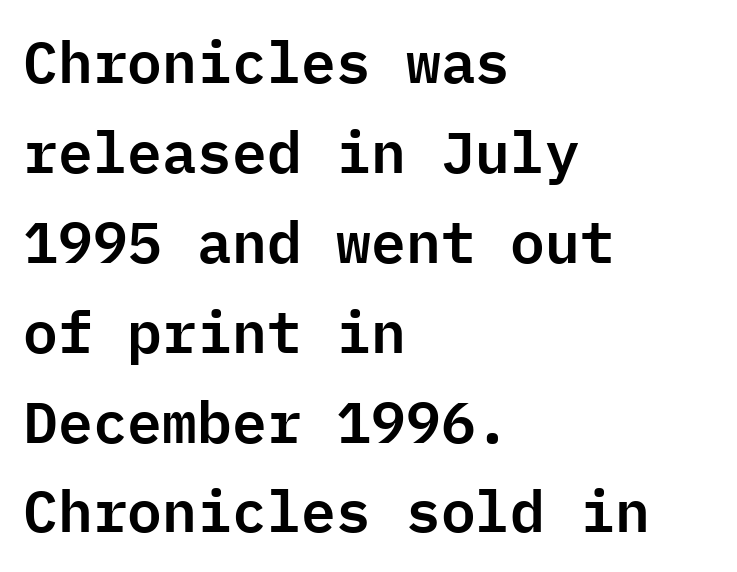
Do the letters lean? They stand straight. The type is set solid horizontally, with unmodified tracking. This rendering features lettering with no underline. Observe the absence of serifs on each vertical stroke in this sample. Evenly set lines give the paragraph a standard silhouette. Monospaced: the letters line up in strict vertical columns.
